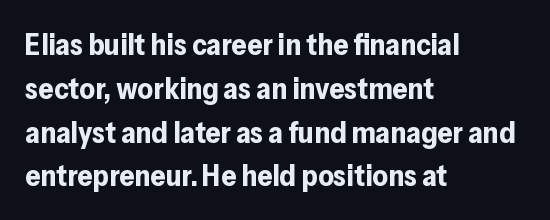
The image shows 30 px bold sans-serif type, upright; set left-aligned, normal line spacing (1.46x), normal letter spacing, not underlined; low stroke contrast and a medium x-height.
